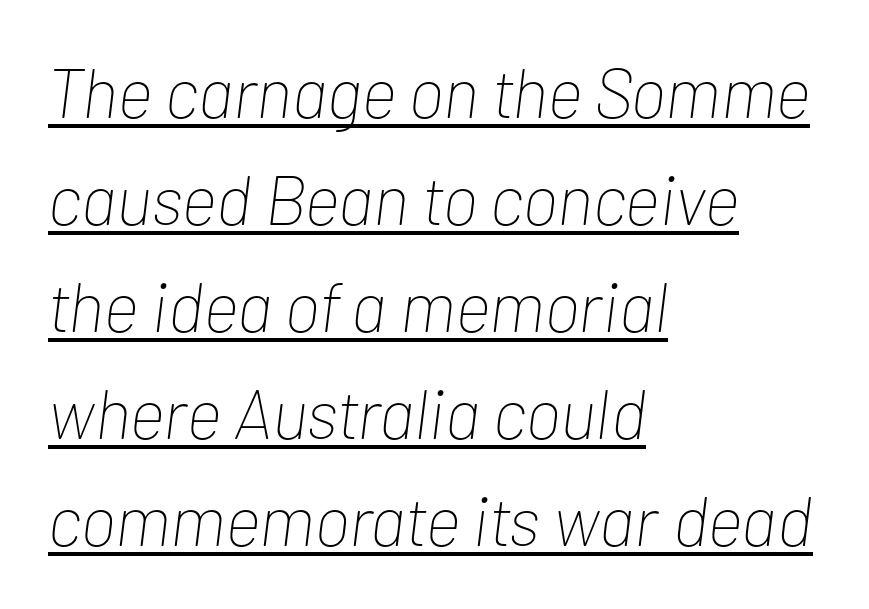
The image shows 70 px thin, condensed type, italic (leaning right); set left-aligned, normal line spacing (1.53x), normal letter spacing, underlined; low stroke contrast and a medium x-height.
